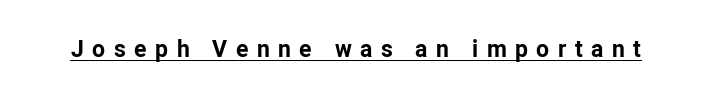
The tracking jumps out immediately: characters are airy and widely separated. Weight check: bold — yes, fully. Posture: upright roman. The passage shown is underscored from start to finish.
